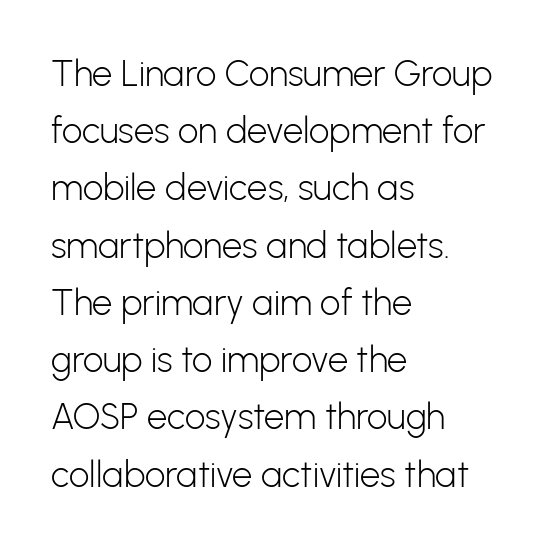
{"serif": "no", "italic": "no", "bold": "no", "weight": "light", "width": "normal", "stroke_contrast": "low", "x_height": "medium", "monospaced": "no", "underline": "no", "align": "left", "line_spacing": "normal", "line_spacing_ratio": 1.59, "letter_spacing": "normal", "letter_spacing_em": 0.0, "glyph_px": 36}
